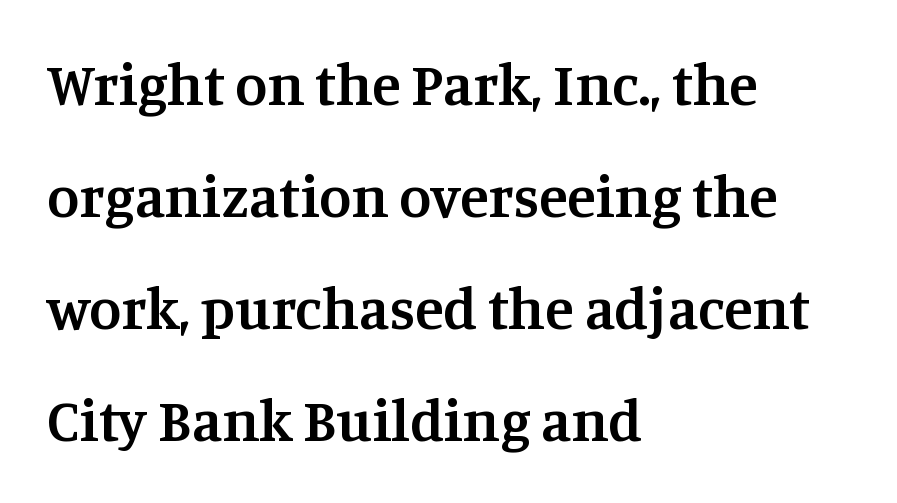
{"serif": "yes", "italic": "no", "bold": "semi", "weight": "semibold", "width": "normal", "stroke_contrast": "medium", "x_height": "large", "monospaced": "no", "underline": "no", "align": "left", "line_spacing": "loose", "line_spacing_ratio": 1.9, "letter_spacing": "normal", "letter_spacing_em": 0.0, "glyph_px": 59}
